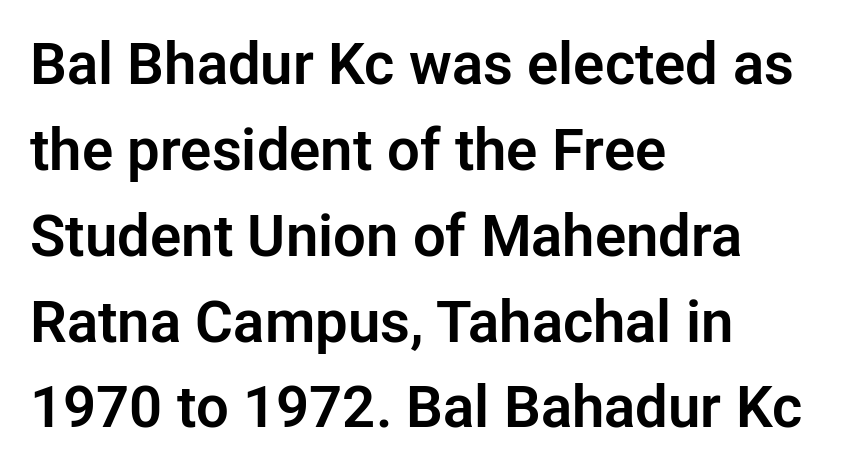
The image shows 58 px sans-serif type, upright; set left-aligned, normal line spacing (1.48x), normal letter spacing, not underlined; low stroke contrast and a medium x-height.
